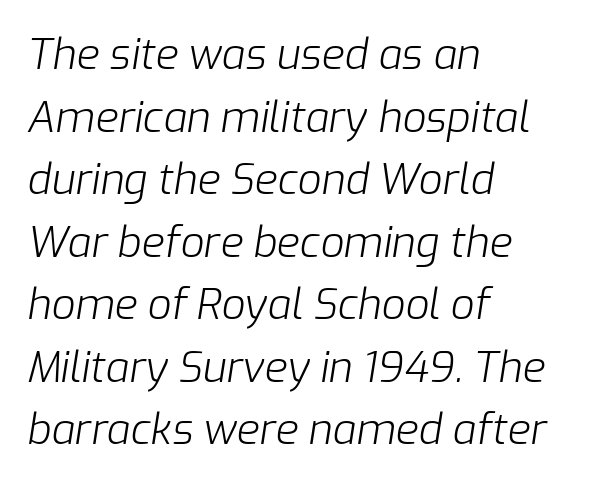
The image shows 42 px light type, italic (leaning right); set left-aligned, normal line spacing (1.49x), normal letter spacing, not underlined; low stroke contrast and a medium x-height.
